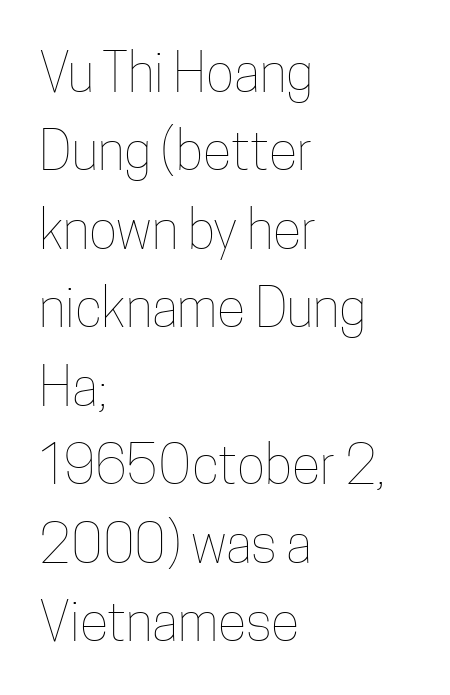
Q: Is the text bold? A: No.
Q: Is the text italic (slanted)? A: No, it is upright.
Q: Is the text underlined? A: No.
Q: How is the paragraph aligned? A: Left-aligned.
Q: Is the spacing between letters normal or unusually wide? A: Normal.
Q: Is the spacing between lines tight, normal or loose? A: Normal.
Q: Width (condensed, normal, or wide)? A: Condensed.
Q: Stroke contrast? A: Low.
Q: x-height? A: Medium.
Q: Monospaced? A: No.
